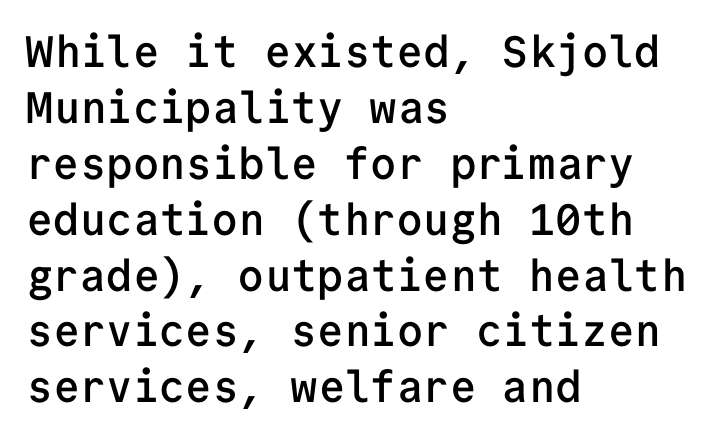
The image shows 44 px semibold sans-serif type, upright, monospaced; set left-aligned, normal line spacing (1.27x), normal letter spacing, not underlined; low stroke contrast and a medium x-height.
